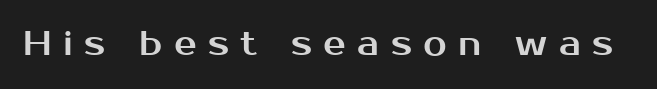
The image shows 34 px sans-serif type, upright; set unusually wide letter spacing (+0.33 em), not underlined; medium stroke contrast and a medium x-height.
